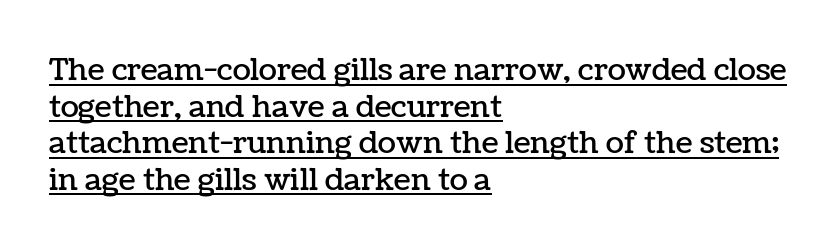
Q: Is the text italic (slanted)? A: No, it is upright.
Q: Is the text underlined? A: Yes.
Q: How is the paragraph aligned? A: Left-aligned.
Q: Is the spacing between letters normal or unusually wide? A: Normal.
Q: Width (condensed, normal, or wide)? A: Normal.
Q: Stroke contrast? A: Low.
Q: x-height? A: Medium.
Q: Monospaced? A: No.
